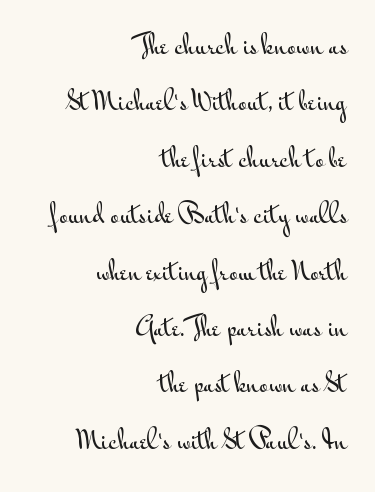
The image shows 24 px text type; set right-aligned, loose line spacing (2.35x), normal letter spacing, not underlined.
